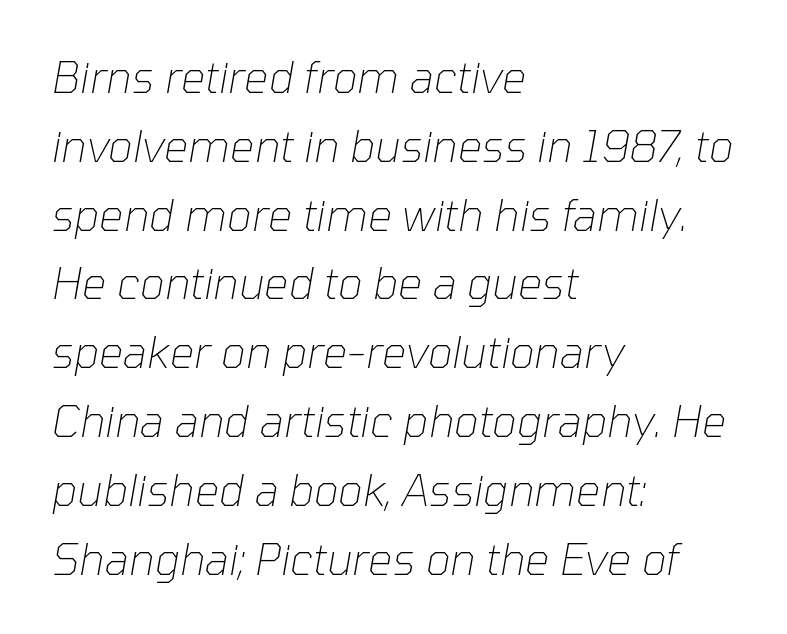
Q: Is the text bold? A: No.
Q: Is the text italic (slanted)? A: Yes, it leans right by about 10 degrees.
Q: Is the text underlined? A: No.
Q: How is the paragraph aligned? A: Left-aligned.
Q: Is the spacing between letters normal or unusually wide? A: Normal.
Q: Is the spacing between lines tight, normal or loose? A: Normal.
Q: Width (condensed, normal, or wide)? A: Normal.
Q: Stroke contrast? A: Low.
Q: x-height? A: Medium.
Q: Monospaced? A: No.
